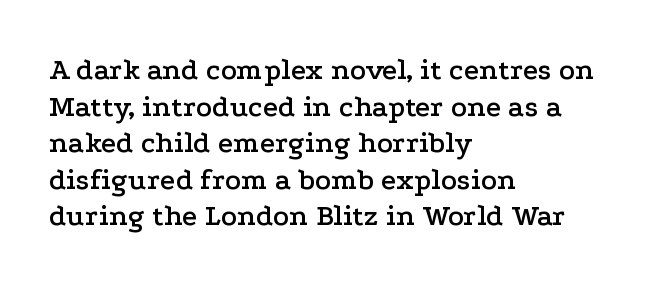
Is the letter spacing exaggerated? No — it looks like the ordinary default. Serif or sans? Serif — the stroke terminals have little feet. Do the characters align in a grid? No, the font is proportional. Descenders hang freely into open space. Visually the block forms a straight wall on the left and a jagged coastline on the right. Vertical strokes here are truly vertical.
